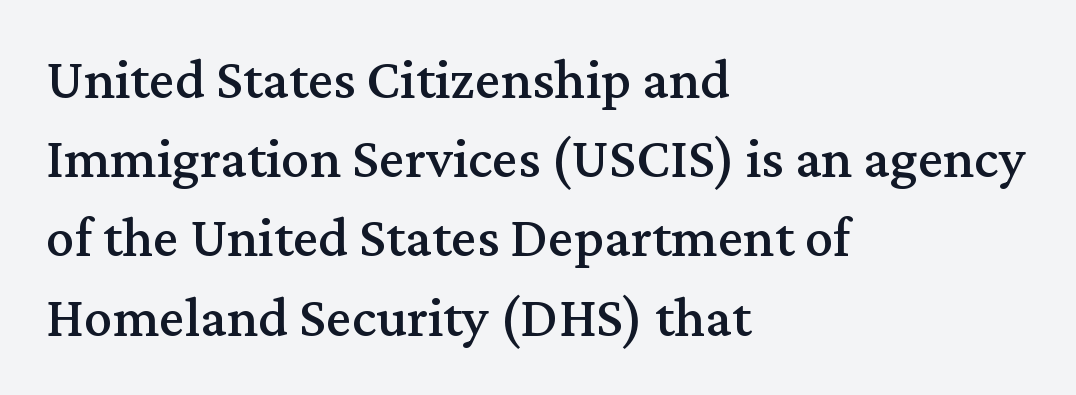
The image shows 57 px serif type, upright; set left-aligned, normal line spacing (1.39x), normal letter spacing, not underlined; medium stroke contrast and a medium x-height.
